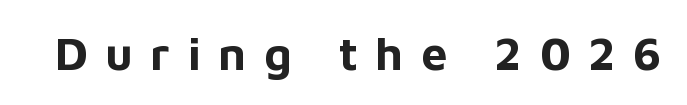
{"serif": "no", "italic": "no", "bold": "yes", "weight": "bold", "width": "normal", "stroke_contrast": "low", "x_height": "medium", "monospaced": "no", "underline": "no", "letter_spacing": "wide", "letter_spacing_em": 0.38, "glyph_px": 46}
